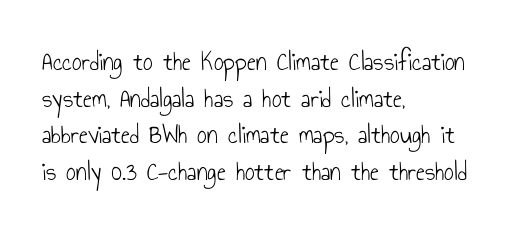
{"italic": "no", "bold": "no", "underline": "no", "align": "left", "line_spacing": "normal", "line_spacing_ratio": 1.36, "letter_spacing": "normal", "letter_spacing_em": 0.0, "glyph_px": 27}
